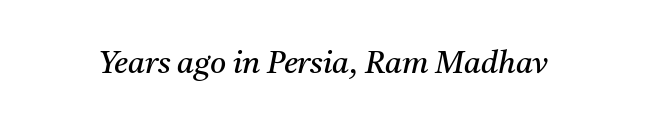
Q: Is the text bold? A: No.
Q: Is the text italic (slanted)? A: Yes, it leans right by about 11 degrees.
Q: Is the typeface a serif or a sans-serif typeface? A: Serif.
Q: Is the text underlined? A: No.
Q: Is the spacing between letters normal or unusually wide? A: Normal.
Q: Width (condensed, normal, or wide)? A: Normal.
Q: Stroke contrast? A: Medium.
Q: x-height? A: Medium.
Q: Monospaced? A: No.
